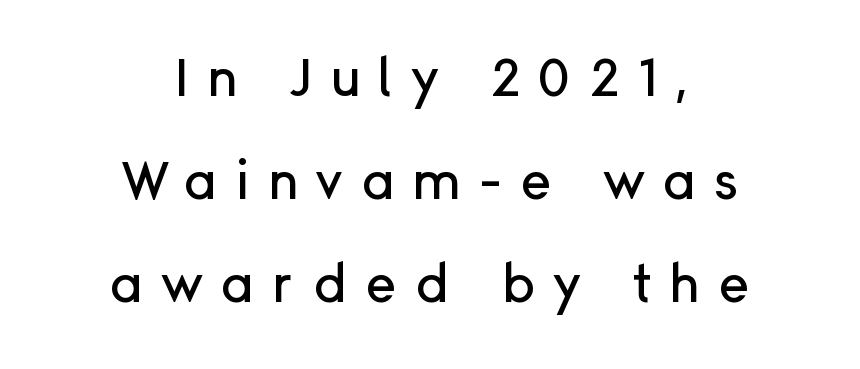
The letters advance in unequal steps, a hallmark of proportional type. Here the glyphs are tracked loosely, breaking word shapes into spaced letters. Rendered with straight, roman letterforms. The text was rendered using a sans face with plain stroke endings. The rendering positions every line midway between the sides.
